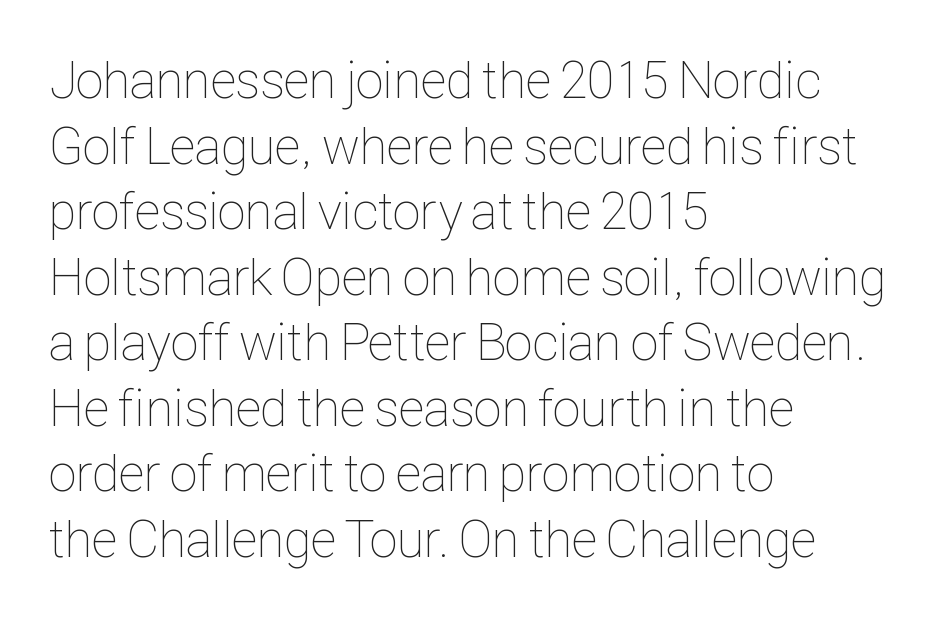
{"italic": "no", "bold": "no", "weight": "thin", "width": "condensed", "stroke_contrast": "low", "x_height": "medium", "monospaced": "no", "underline": "no", "align": "left", "line_spacing": "normal", "line_spacing_ratio": 1.26, "letter_spacing": "normal", "letter_spacing_em": 0.0, "glyph_px": 52}
